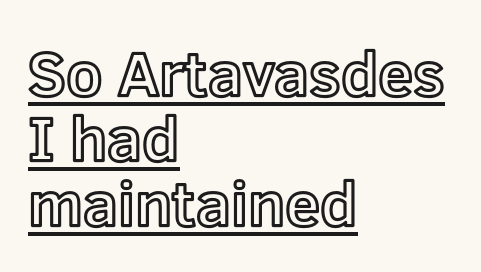
The horizontal fit of the characters is conventional and even. Does the lettering tilt? It doesn't — this is upright. The rendering anchors every line to the left-hand side. Students, observe the line beneath the letters — that is underlining. Interline gaps are noticeably narrow in this sample. The letters advance in unequal steps, a hallmark of proportional type.
